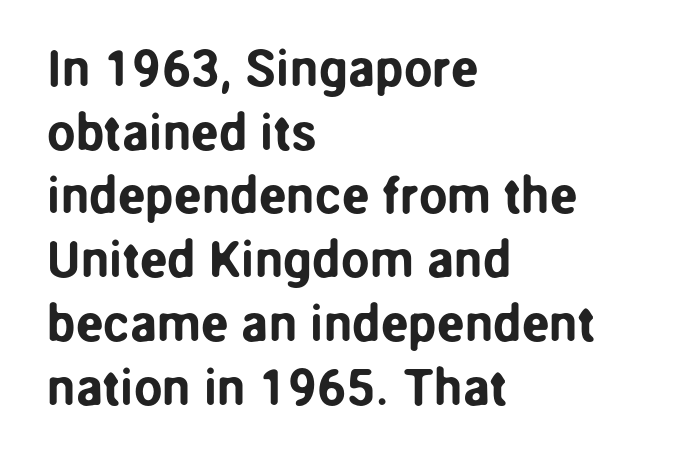
The passage shown is typeset with a sans-serif family. This sample has the flowing, uneven cadence of proportional lettering. The space beneath each line is pristine and unruled. Style check: upright. The paragraph shown leans on its left margin.
